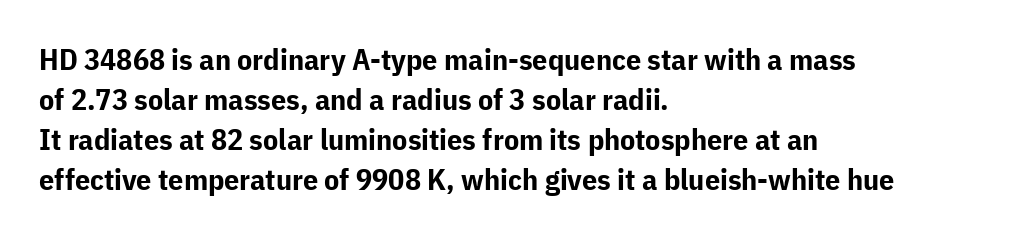
Is there much room between lines? A standard amount, neither cramped nor airy. Tall strokes in this sample are plumb rather than angled. Here the glyphs are tracked normally, forming tight word shapes. Plenty of ink on the page — the face is bold.
